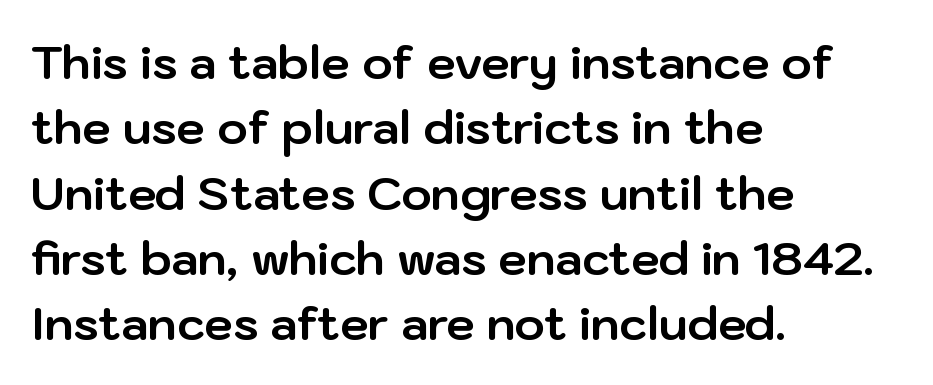
Weight: bold. Is there much room between lines? A standard amount, neither cramped nor airy. Nope, not italic — everything's standing straight. The rendering shows plain stroke endings on the letterforms — a sans-serif design.
